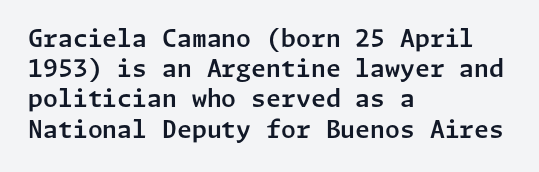
The image shows 24 px text type, upright; set left-aligned, normal line spacing (1.26x), normal letter spacing, not underlined.
